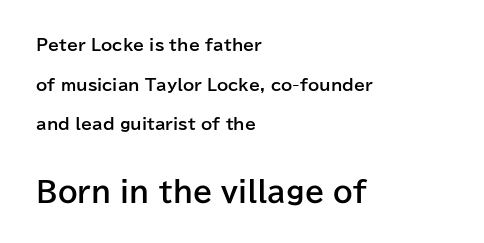
Does the copy run flush right? No — it runs flush left. Descenders hang freely into open space. This sample uses plain, unmodified letter spacing. Interline gaps are noticeably wide in this sample. Typesetter's note — lower block bumped up in size, upper block left smaller. Posture: upright roman.
